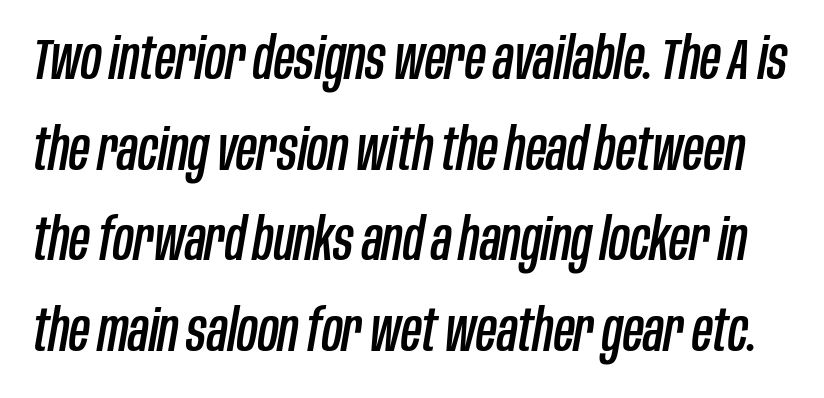
The passage shown is typed in a proportional face where columns would drift. The foot of each line stays bare and open. The line texture is even and compact thanks to regular tracking. The axis of the letterforms is tilted away from vertical. Horizontal bands of white between lines are of average thickness.
